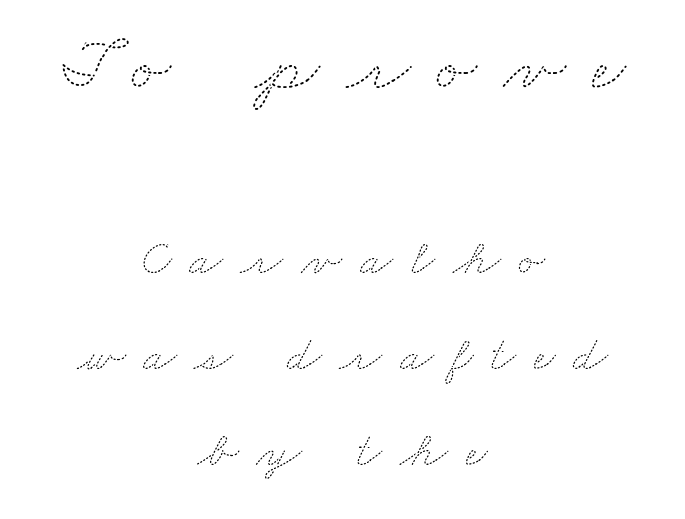
Bigger letters appear in the top chunk; the bottom chunk is reduced. The font sits on the lighter half of the weight spectrum, regular included. The letters are spread apart with noticeably loose tracking. Layout note: lines centered. The face used here is proportionally spaced, like ordinary book or web type.
